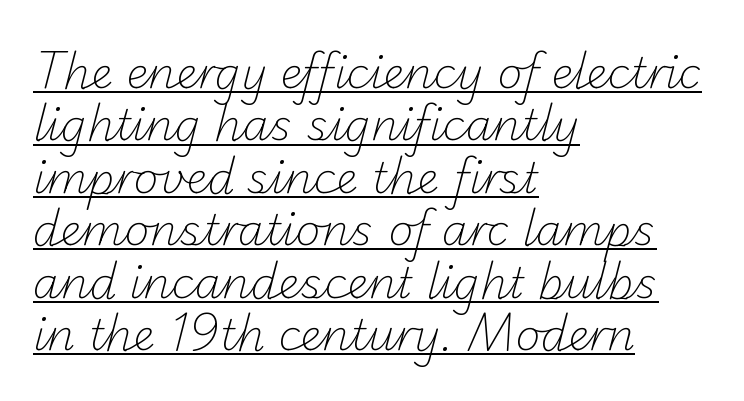
The image shows 43 px light sans-serif type; set left-aligned, line spacing 1.22x, normal letter spacing, underlined; low stroke contrast and a small x-height.
